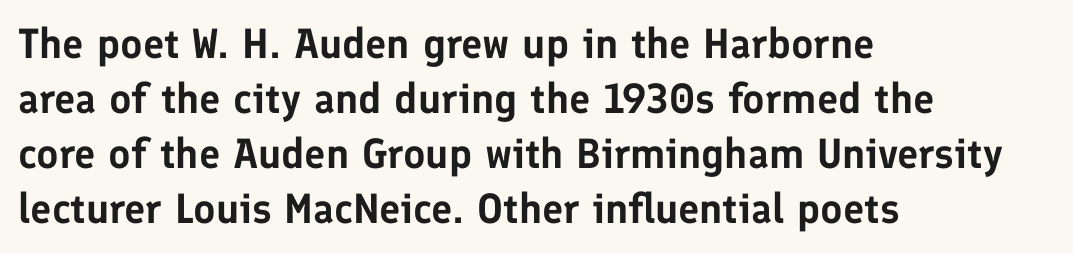
There is no visible air inserted between adjacent glyphs. Stroke terminals: plain, sans-serif. Vertically, the passage feels balanced, rows spaced as you'd expect. A typesetter would call this proportional, since set widths differ per character. The type sits square on the baseline with zero lean.
